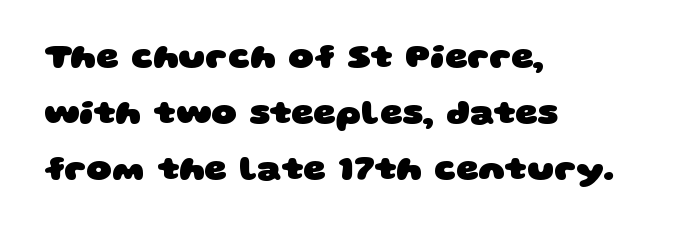
The image shows 35 px heavy, wide sans-serif type; set left-aligned, normal line spacing (1.6x), normal letter spacing, not underlined; low stroke contrast and a large x-height.
